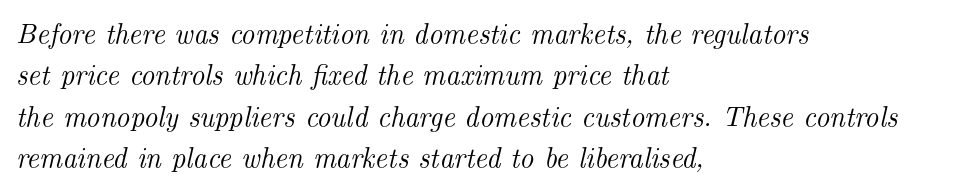
{"serif": "yes", "italic": "yes", "lean": "right", "slant_degrees": 14, "width": "normal", "stroke_contrast": "medium", "x_height": "small", "monospaced": "no", "underline": "no", "align": "left", "line_spacing": "normal", "line_spacing_ratio": 1.48, "letter_spacing": "normal", "letter_spacing_em": 0.0, "glyph_px": 28}
